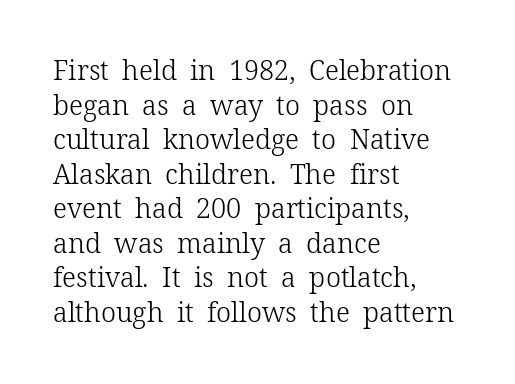
Q: Is the text bold? A: No.
Q: Is the text italic (slanted)? A: No, it is upright.
Q: Is the text underlined? A: No.
Q: How is the paragraph aligned? A: Left-aligned.
Q: Is the spacing between letters normal or unusually wide? A: Normal.
Q: Is the spacing between lines tight, normal or loose? A: Normal.
